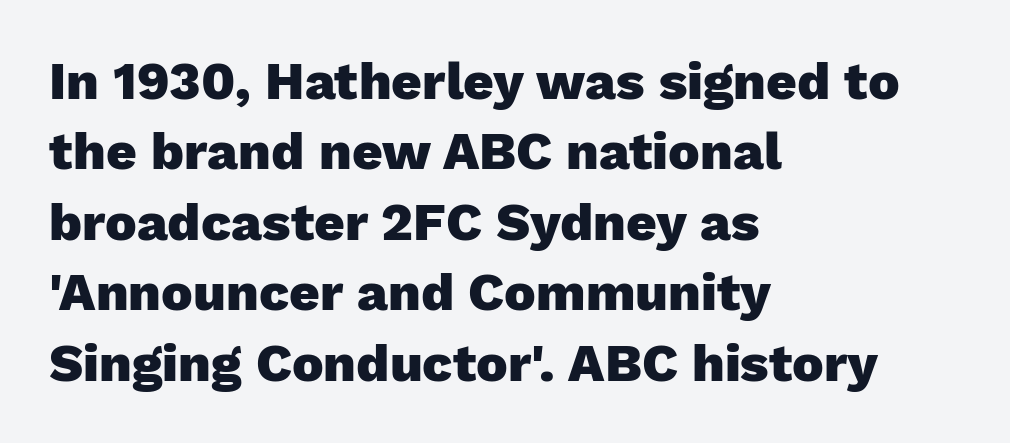
Q: Is the text bold? A: Yes.
Q: Is the text italic (slanted)? A: No, it is upright.
Q: Is the typeface a serif or a sans-serif typeface? A: Sans-serif.
Q: Is the text underlined? A: No.
Q: How is the paragraph aligned? A: Left-aligned.
Q: Is the spacing between letters normal or unusually wide? A: Normal.
Q: Is the spacing between lines tight, normal or loose? A: Normal.
Q: Width (condensed, normal, or wide)? A: Normal.
Q: Stroke contrast? A: Low.
Q: x-height? A: Medium.
Q: Monospaced? A: No.
